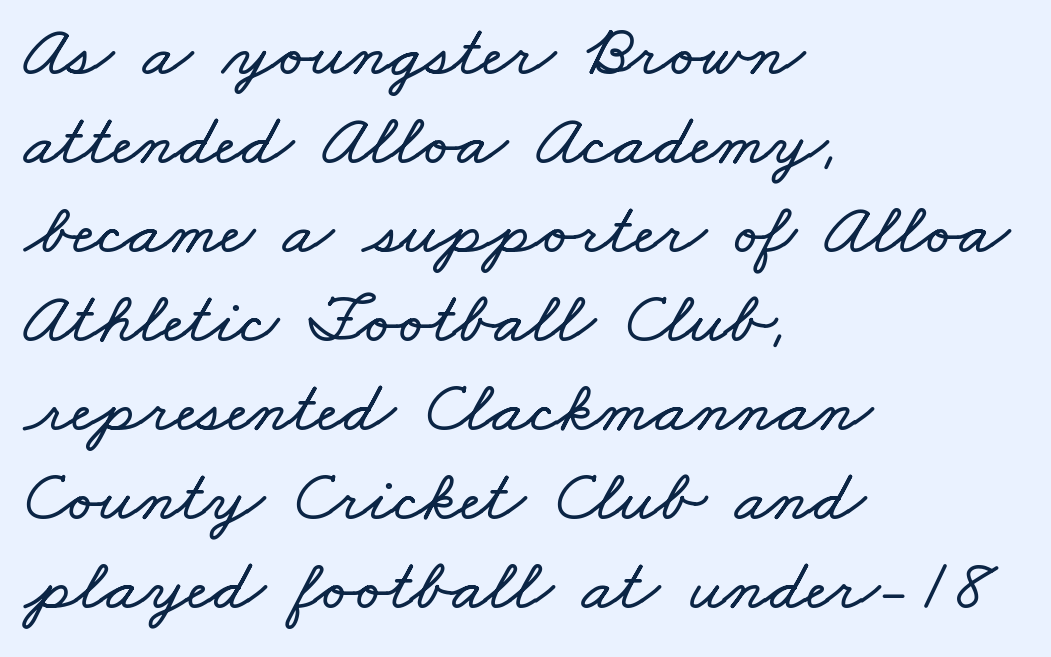
{"width": "wide", "stroke_contrast": "low", "x_height": "small", "monospaced": "no", "underline": "no", "align": "left", "line_spacing_ratio": 1.22, "letter_spacing": "normal", "letter_spacing_em": 0.0, "glyph_px": 73}
